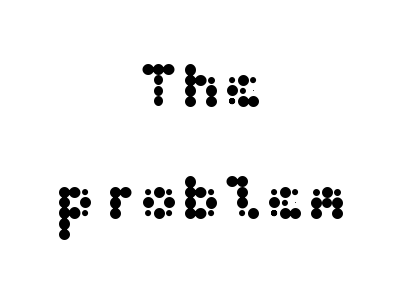
{"serif": "no", "italic": "no", "width": "wide", "stroke_contrast": "medium", "x_height": "medium", "underline": "no", "align": "center", "line_spacing_ratio": 1.77, "letter_spacing": "normal", "letter_spacing_em": 0.0, "glyph_px": 63}
